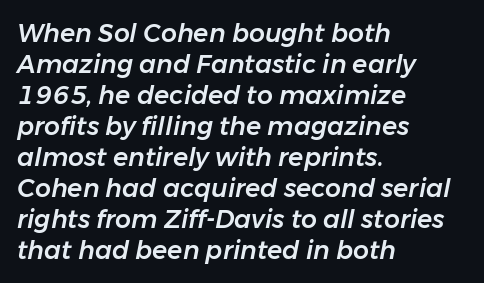
{"italic": "yes", "lean": "right", "slant_degrees": 11, "underline": "no", "align": "left", "line_spacing_ratio": 1.24, "letter_spacing": "normal", "letter_spacing_em": 0.0, "glyph_px": 25}
